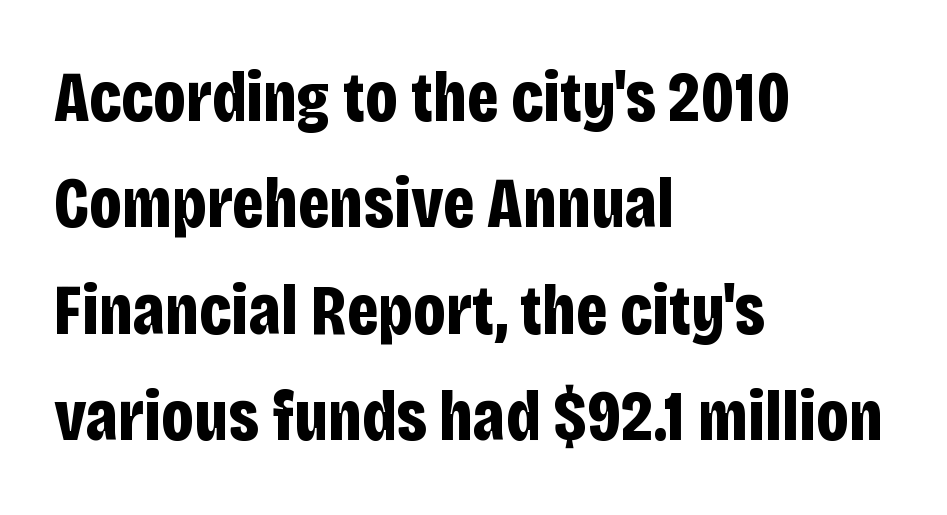
The image shows 71 px bold, condensed sans-serif type, upright; set left-aligned, normal line spacing (1.5x), normal letter spacing, not underlined; low stroke contrast and a large x-height.
